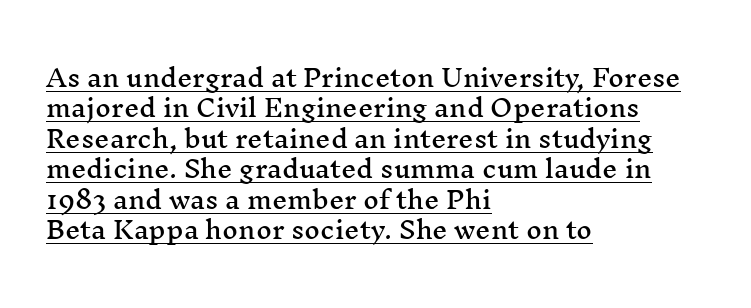
Q: Is the text italic (slanted)? A: No, it is upright.
Q: Is the text underlined? A: Yes.
Q: How is the paragraph aligned? A: Left-aligned.
Q: Is the spacing between letters normal or unusually wide? A: Normal.
Q: Is the spacing between lines tight, normal or loose? A: Normal.
